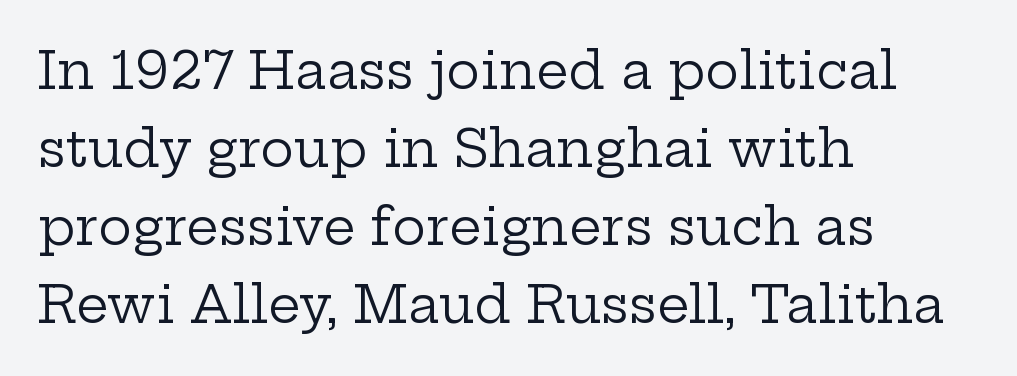
The image shows 51 px regular-weight, wide serif type, upright; set left-aligned, normal line spacing (1.53x), normal letter spacing, not underlined; low stroke contrast and a medium x-height.
